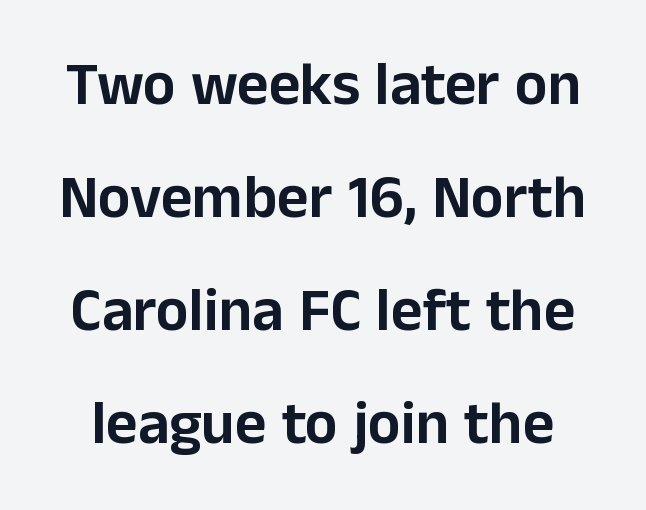
Quick note: not italic, upright. The space beneath each line is pristine and unruled. This is sans-serif lettering, the kind often seen on screens and signage. Default kerning and tracking; the words read as compact shapes. The face used here is proportionally spaced, like ordinary book or web type.
